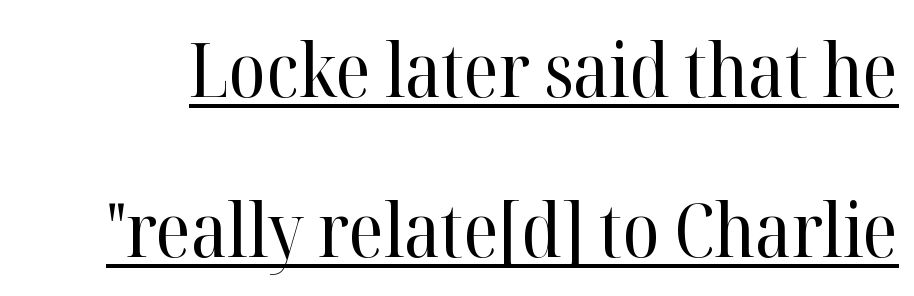
{"serif": "yes", "italic": "no", "bold": "no", "weight": "regular", "width": "normal", "stroke_contrast": "high", "x_height": "medium", "monospaced": "no", "underline": "yes", "line_spacing": "loose", "line_spacing_ratio": 2.14, "letter_spacing": "normal", "letter_spacing_em": 0.0, "glyph_px": 75}
